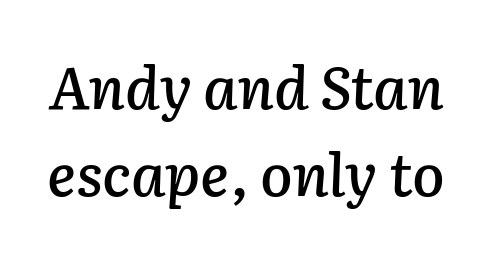
The image shows 59 px text type, italic (leaning right); set normal line spacing (1.47x), normal letter spacing, not underlined; low stroke contrast and a medium x-height.
